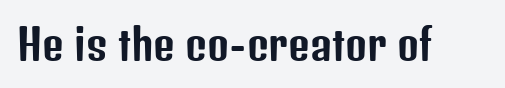
Plain, unruled lines of type. A typesetter would call this proportional, since set widths differ per character. Font category for this specimen: sans-serif. It's the straight-up-and-down kind of type. You could call the tracking neutral — neither tight nor loose.
